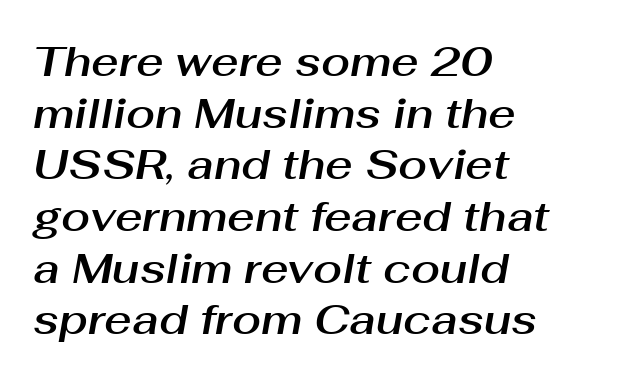
The image shows 42 px text type, italic (leaning right); set left-aligned, line spacing 1.23x, normal letter spacing, not underlined; medium stroke contrast and a medium x-height.
